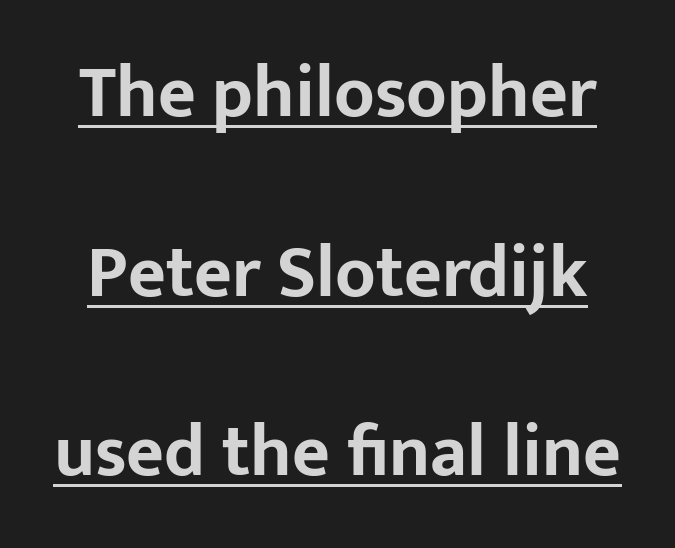
The image shows 73 px bold sans-serif type, upright; set centered, loose line spacing (2.46x), normal letter spacing, underlined; low stroke contrast and a medium x-height.
